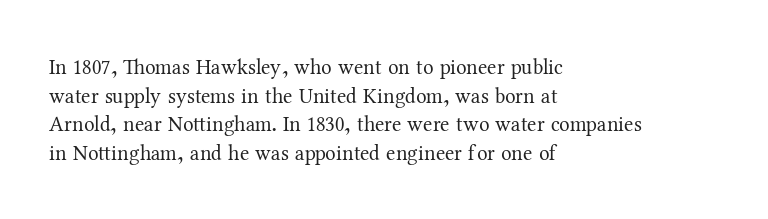
The image shows 21 px text type, upright; set left-aligned, normal line spacing (1.36x), normal letter spacing, not underlined.
